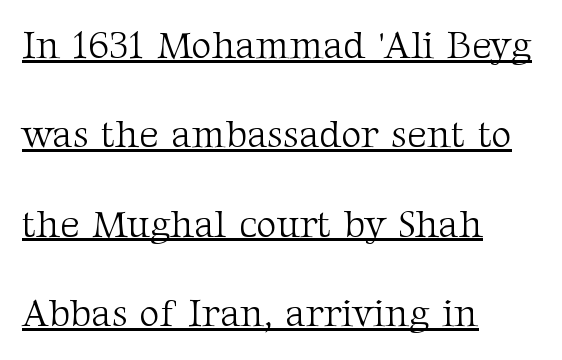
The image shows 39 px light serif type, upright; set left-aligned, loose line spacing (2.29x), normal letter spacing, underlined; medium stroke contrast and a medium x-height.
